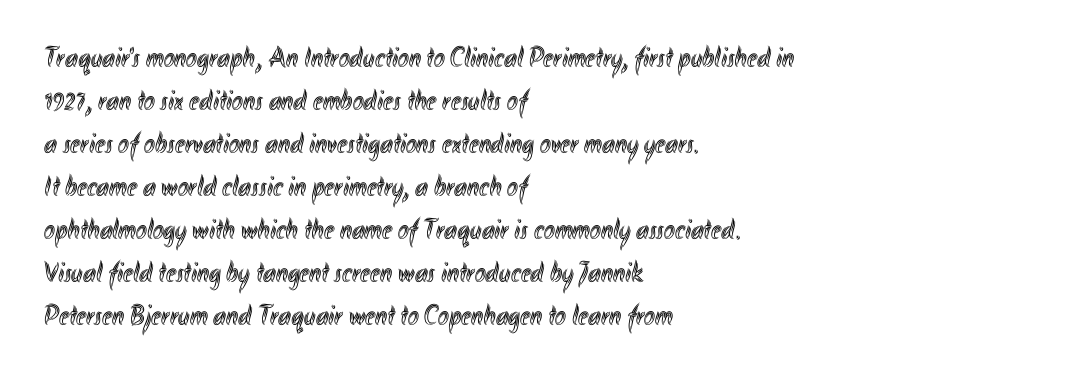
Q: Is the text italic (slanted)? A: Yes.
Q: Is the text underlined? A: No.
Q: How is the paragraph aligned? A: Left-aligned.
Q: Is the spacing between letters normal or unusually wide? A: Normal.
Q: Is the spacing between lines tight, normal or loose? A: Normal.
Q: Width (condensed, normal, or wide)? A: Condensed.
Q: x-height? A: Small.
Q: Monospaced? A: No.
